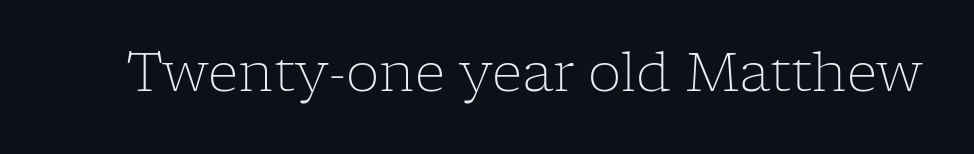
The image shows 53 px light serif type, upright; set normal letter spacing, not underlined; low stroke contrast and a medium x-height.
